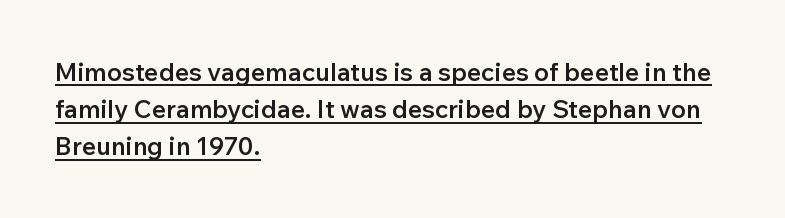
{"italic": "no", "bold": "semi", "underline": "yes", "align": "left", "line_spacing": "normal", "line_spacing_ratio": 1.49, "letter_spacing": "normal", "letter_spacing_em": 0.0, "glyph_px": 25}
